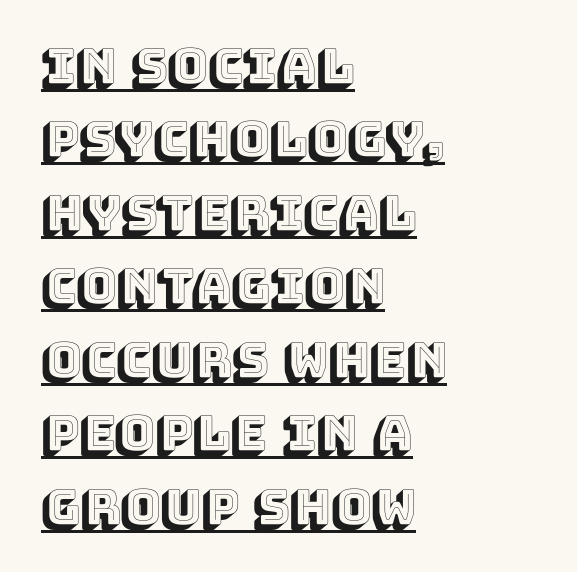
The image shows 48 px text type, upright; set left-aligned, normal line spacing (1.53x), normal letter spacing, underlined; a large x-height.
